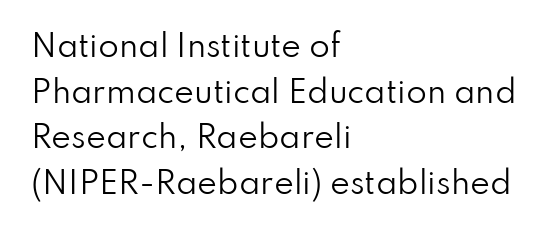
The image shows 30 px regular-weight sans-serif type, upright; set left-aligned, normal line spacing (1.52x), normal letter spacing, not underlined; low stroke contrast and a small x-height.
